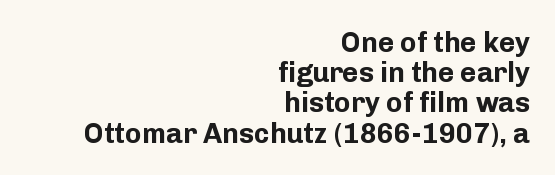
The image shows 28 px bold sans-serif type, upright; set right-aligned, tight line spacing (1.08x), normal letter spacing, not underlined; low stroke contrast and a medium x-height.
